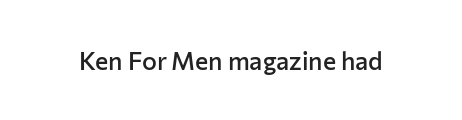
The letters stand upright; this is a roman face. Words appear dense and cohesive because spacing is normal. What weight is shown? A semibold, between regular and bold. The passage shown is not underscored anywhere.
